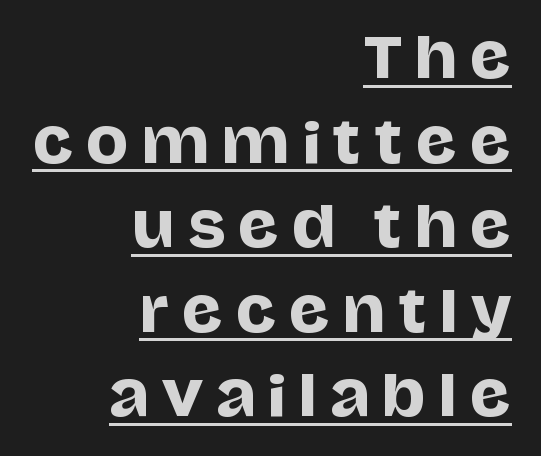
{"serif": "no", "italic": "no", "width": "normal", "stroke_contrast": "low", "x_height": "large", "monospaced": "no", "underline": "yes", "align": "right", "line_spacing": "normal", "line_spacing_ratio": 1.51, "letter_spacing": "wide", "letter_spacing_em": 0.23, "glyph_px": 56}
